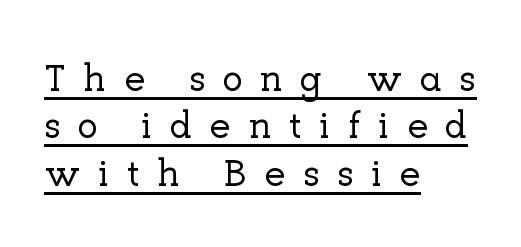
Q: Is the text italic (slanted)? A: No, it is upright.
Q: Is the typeface a serif or a sans-serif typeface? A: Serif.
Q: Is the text underlined? A: Yes.
Q: How is the paragraph aligned? A: Left-aligned.
Q: Is the spacing between letters normal or unusually wide? A: Unusually wide.
Q: Is the spacing between lines tight, normal or loose? A: Normal.
Q: Width (condensed, normal, or wide)? A: Normal.
Q: Stroke contrast? A: Low.
Q: x-height? A: Medium.
Q: Monospaced? A: No.
